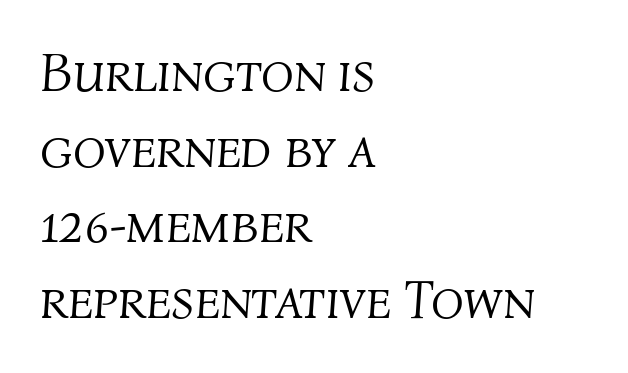
Q: Is the text bold? A: No.
Q: Is the text italic (slanted)? A: Yes, it leans right by about 4 degrees.
Q: Is the text underlined? A: No.
Q: How is the paragraph aligned? A: Left-aligned.
Q: Is the spacing between letters normal or unusually wide? A: Normal.
Q: Is the spacing between lines tight, normal or loose? A: Normal.
Q: Width (condensed, normal, or wide)? A: Normal.
Q: Stroke contrast? A: Medium.
Q: x-height? A: Medium.
Q: Monospaced? A: No.
